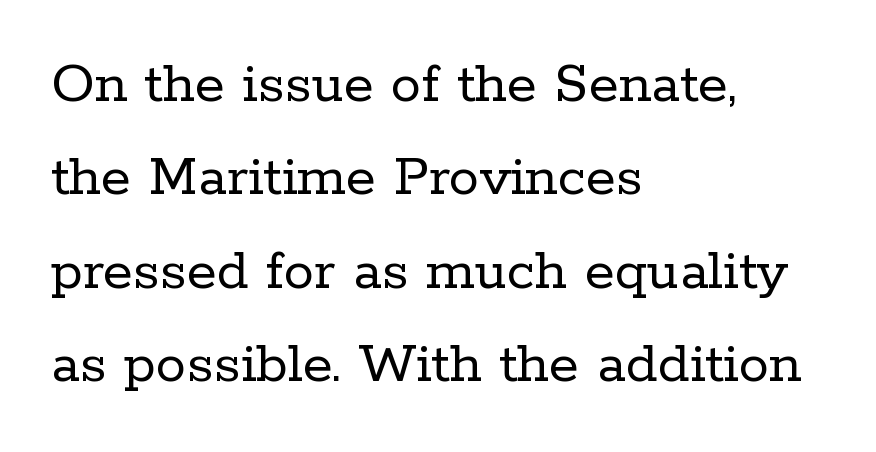
{"serif": "yes", "italic": "no", "bold": "no", "weight": "regular", "width": "normal", "stroke_contrast": "low", "x_height": "medium", "monospaced": "no", "underline": "no", "align": "left", "line_spacing": "normal", "line_spacing_ratio": 1.53, "letter_spacing": "normal", "letter_spacing_em": 0.0, "glyph_px": 61}
